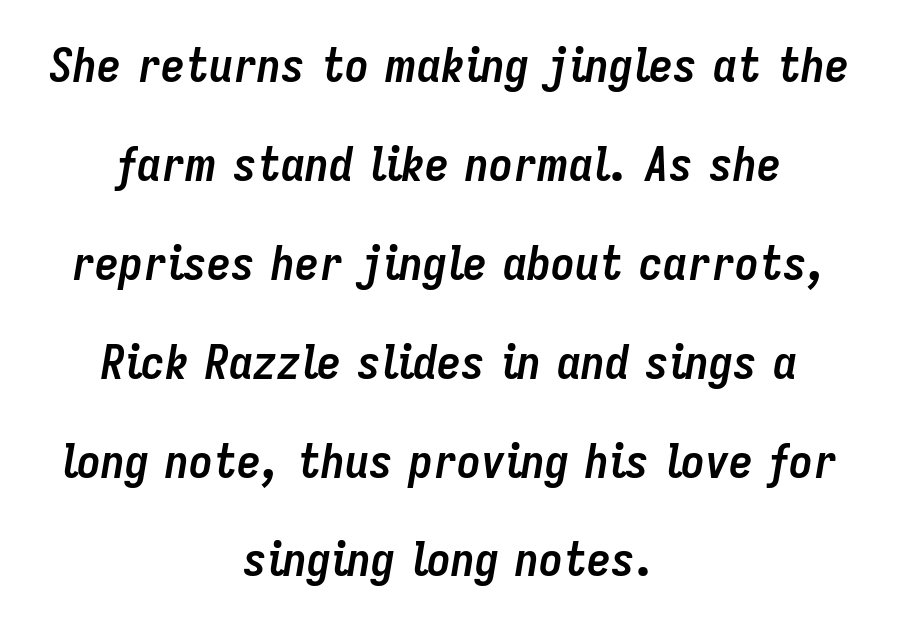
The image shows 48 px semibold, condensed type, italic (leaning right); set centered, loose line spacing (2.06x), normal letter spacing, not underlined; low stroke contrast and a medium x-height.
